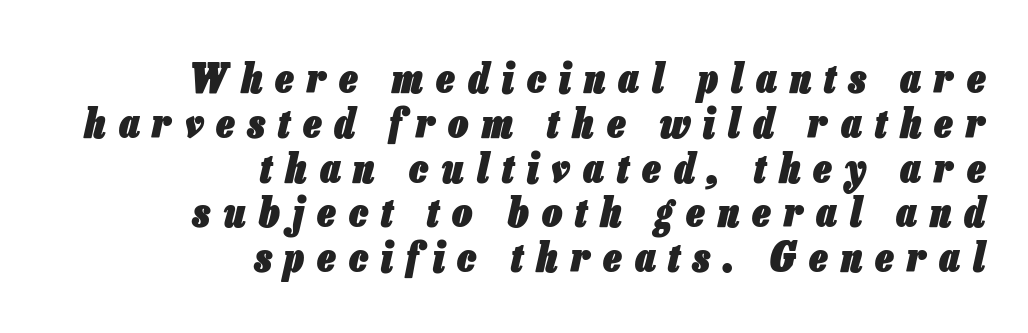
The image shows 40 px heavy, condensed type, italic (leaning right); set right-aligned, tight line spacing (1.12x), unusually wide letter spacing (+0.33 em), not underlined; low stroke contrast and a medium x-height.
